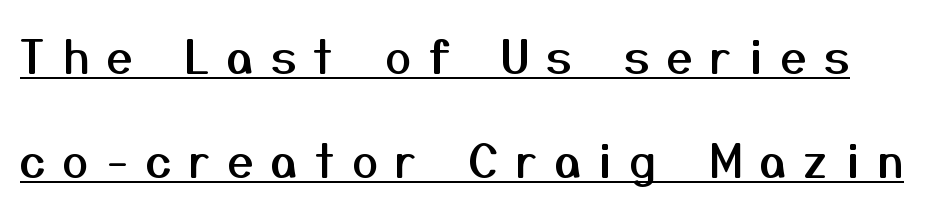
{"serif": "no", "italic": "no", "width": "normal", "stroke_contrast": "medium", "x_height": "medium", "monospaced": "no", "underline": "yes", "line_spacing": "loose", "line_spacing_ratio": 2.26, "letter_spacing": "wide", "letter_spacing_em": 0.38, "glyph_px": 46}
